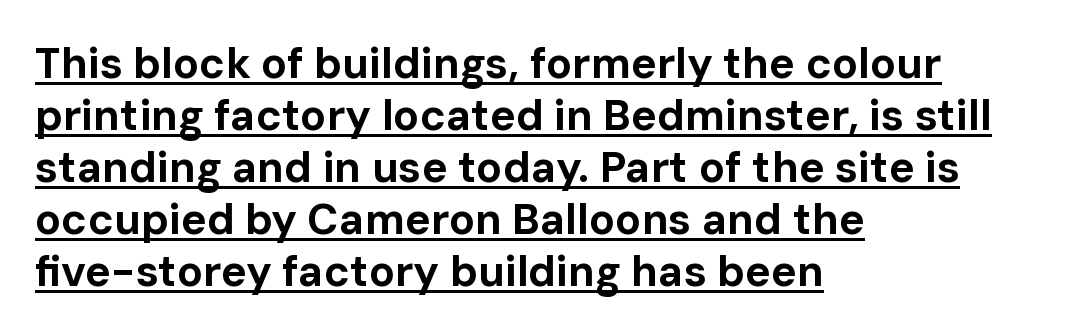
{"serif": "no", "italic": "no", "bold": "yes", "weight": "bold", "width": "normal", "stroke_contrast": "low", "x_height": "medium", "monospaced": "no", "underline": "yes", "align": "left", "line_spacing_ratio": 1.21, "letter_spacing": "normal", "letter_spacing_em": 0.0, "glyph_px": 43}
